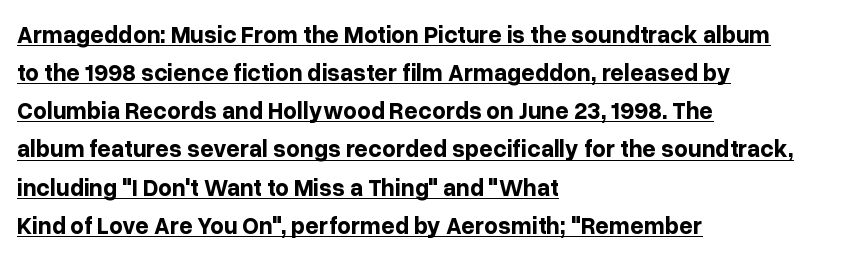
Q: Is the text bold? A: Yes.
Q: Is the text italic (slanted)? A: No, it is upright.
Q: Is the text underlined? A: Yes.
Q: How is the paragraph aligned? A: Left-aligned.
Q: Is the spacing between letters normal or unusually wide? A: Normal.
Q: Is the spacing between lines tight, normal or loose? A: Normal.
